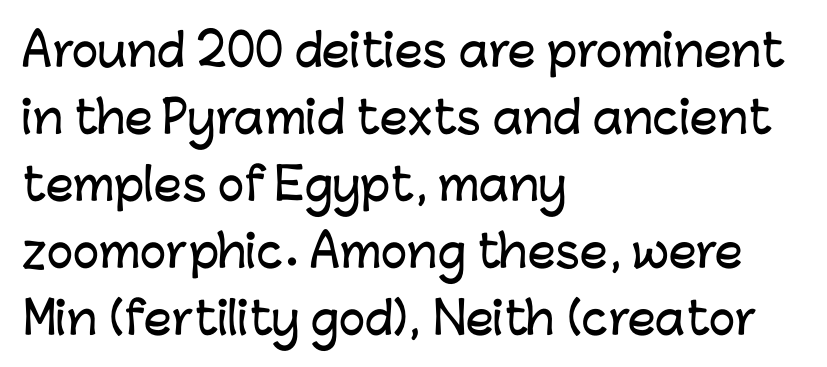
I'd call this a sans setting — the letters go barefoot. The passage shown stacks its lines at a standard gap. Spacing between characters is what you'd get straight out of the box. This is the regular roman posture of the typeface. The rendering uses natural spacing where letterforms have individual widths.
